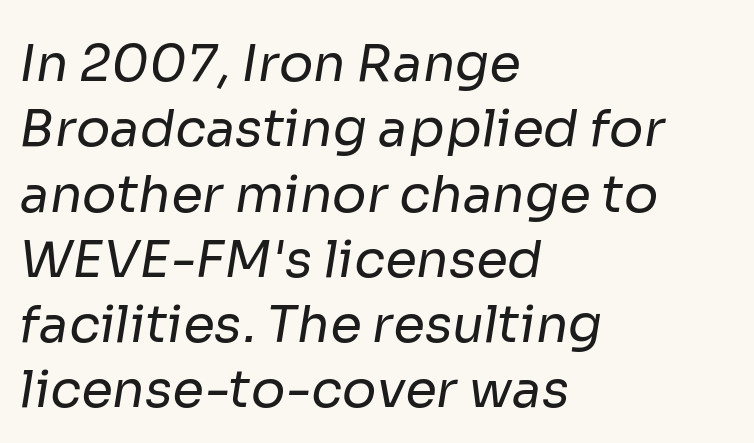
The image shows 51 px regular-weight sans-serif type; set left-aligned, normal line spacing (1.28x), normal letter spacing, not underlined; low stroke contrast and a medium x-height.
